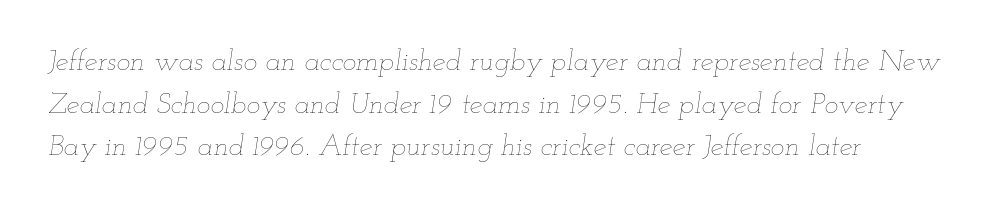
{"italic": "yes", "lean": "right", "slant_degrees": 12, "bold": "no", "weight": "thin", "width": "wide", "stroke_contrast": "low", "x_height": "small", "monospaced": "no", "underline": "no", "align": "left", "line_spacing": "normal", "line_spacing_ratio": 1.47, "letter_spacing": "normal", "letter_spacing_em": 0.0, "glyph_px": 29}
